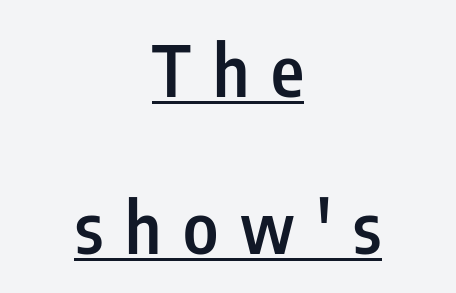
Q: Is the text bold? A: Semi-bold.
Q: Is the text italic (slanted)? A: No, it is upright.
Q: Is the typeface a serif or a sans-serif typeface? A: Sans-serif.
Q: Is the text underlined? A: Yes.
Q: How is the paragraph aligned? A: Centered.
Q: Is the spacing between letters normal or unusually wide? A: Unusually wide.
Q: Is the spacing between lines tight, normal or loose? A: Loose.
Q: Width (condensed, normal, or wide)? A: Condensed.
Q: Stroke contrast? A: Low.
Q: x-height? A: Medium.
Q: Monospaced? A: No.
